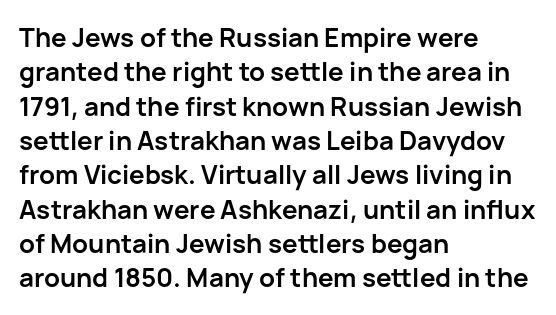
{"italic": "no", "bold": "yes", "underline": "no", "align": "left", "line_spacing": "normal", "line_spacing_ratio": 1.32, "letter_spacing": "normal", "letter_spacing_em": 0.0, "glyph_px": 26}
